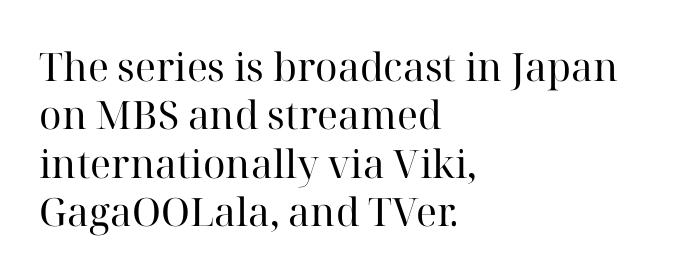
The image shows 39 px regular-weight serif type, upright; set left-aligned, line spacing 1.24x, normal letter spacing, not underlined; high stroke contrast and a medium x-height.
